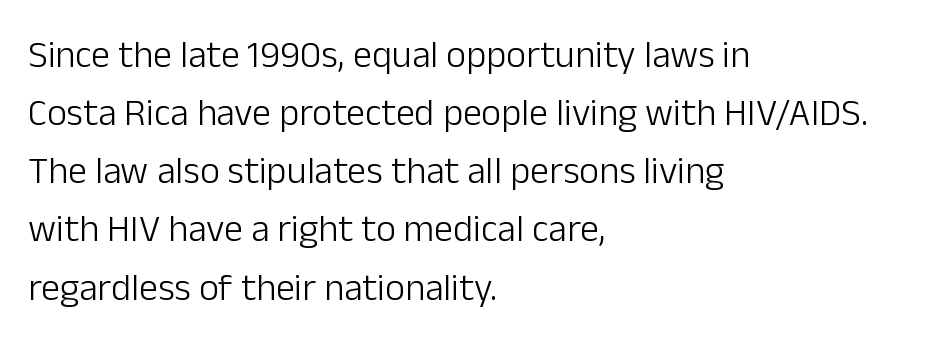
The leading is moderate, giving the passage an even texture. Compared with a centered layout, this one pins lines to the left instead. In terms of posture, this sample is upright. Here the glyphs are tracked normally, forming tight word shapes.
